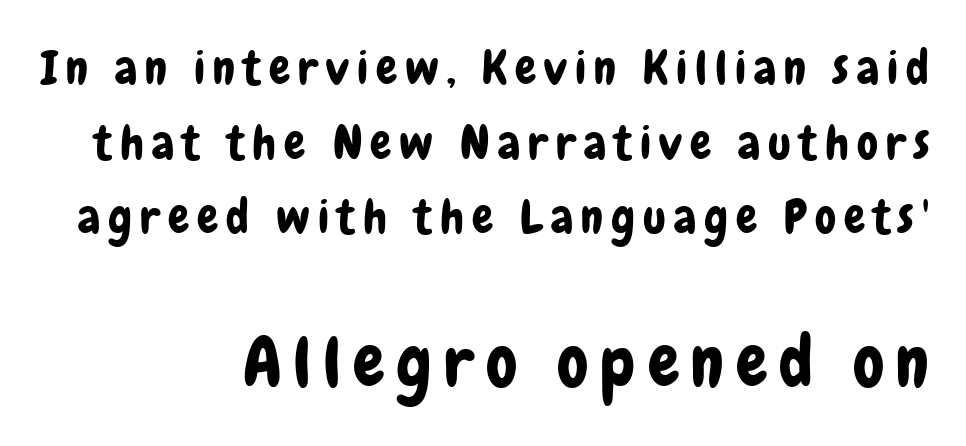
The image shows 70 px condensed sans-serif type, upright; set right-aligned, normal line spacing (1.59x), not underlined; the second (bottom) block is 1.49x larger; low stroke contrast and a medium x-height.
